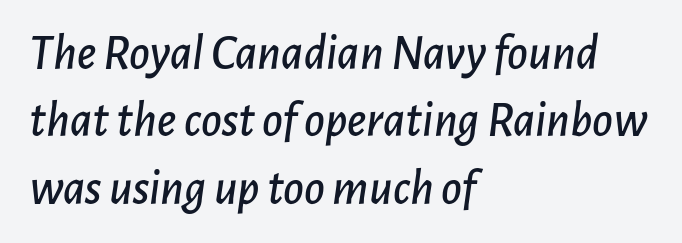
Q: Is the text italic (slanted)? A: Yes, it leans right by about 7 degrees.
Q: Is the text underlined? A: No.
Q: How is the paragraph aligned? A: Left-aligned.
Q: Is the spacing between letters normal or unusually wide? A: Normal.
Q: Is the spacing between lines tight, normal or loose? A: Normal.
Q: Width (condensed, normal, or wide)? A: Normal.
Q: Stroke contrast? A: Low.
Q: x-height? A: Medium.
Q: Monospaced? A: No.
